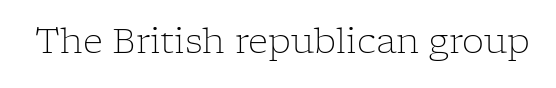
{"serif": "yes", "italic": "no", "bold": "no", "weight": "light", "width": "normal", "stroke_contrast": "low", "x_height": "medium", "monospaced": "no", "underline": "no", "letter_spacing": "normal", "letter_spacing_em": 0.0, "glyph_px": 35}
